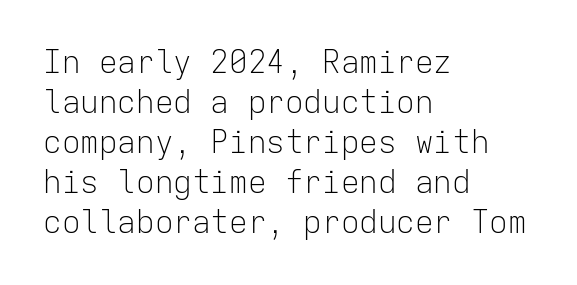
Q: Is the text bold? A: No.
Q: Is the text italic (slanted)? A: No, it is upright.
Q: Is the typeface a serif or a sans-serif typeface? A: Sans-serif.
Q: Is the text underlined? A: No.
Q: How is the paragraph aligned? A: Left-aligned.
Q: Is the spacing between letters normal or unusually wide? A: Normal.
Q: Is the spacing between lines tight, normal or loose? A: Normal.
Q: Width (condensed, normal, or wide)? A: Normal.
Q: Stroke contrast? A: Low.
Q: x-height? A: Medium.
Q: Monospaced? A: Yes.
